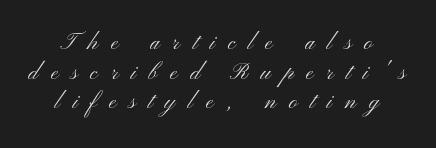
Q: Is the text bold? A: No.
Q: Is the text italic (slanted)? A: Yes.
Q: Is the typeface a serif or a sans-serif typeface? A: Sans-serif.
Q: Is the text underlined? A: No.
Q: Is the spacing between letters normal or unusually wide? A: Unusually wide.
Q: Is the spacing between lines tight, normal or loose? A: Tight.
Q: Width (condensed, normal, or wide)? A: Wide.
Q: Stroke contrast? A: Medium.
Q: x-height? A: Small.
Q: Monospaced? A: No.
